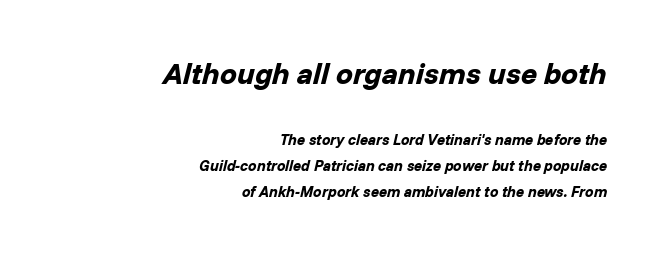
The image shows 30 px bold type, italic (leaning right); set right-aligned, line spacing 1.73x, normal letter spacing, not underlined; the first (top) block is 2.0x larger; low stroke contrast and a medium x-height.
